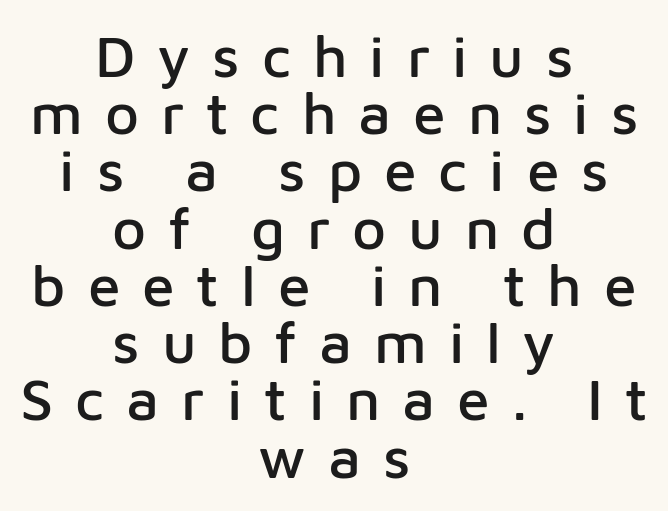
Line starts and ends both wander, symmetrically. Spacing between characters has been opened up far beyond the box default. This rendering employs a face without finishing strokes, i.e., a sans-serif. Unlike italic type, these characters show no tilt at all. Anything drawn beneath the words? Only blank space. Tightly led — the rows are bunched.
